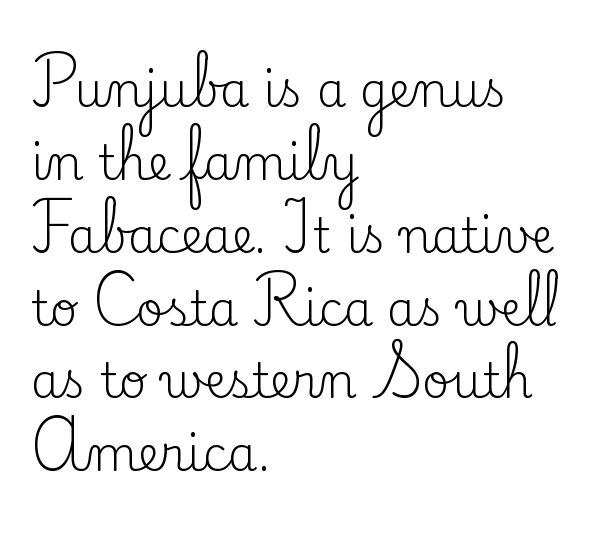
{"italic": "no", "bold": "no", "weight": "regular", "width": "normal", "stroke_contrast": "low", "x_height": "small", "monospaced": "no", "underline": "no", "align": "left", "line_spacing": "normal", "line_spacing_ratio": 1.55, "letter_spacing": "normal", "letter_spacing_em": 0.0, "glyph_px": 47}
